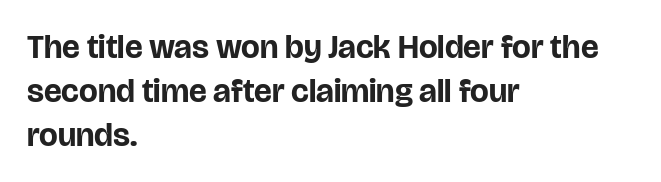
{"serif": "no", "italic": "no", "bold": "yes", "weight": "bold", "width": "normal", "stroke_contrast": "low", "x_height": "large", "monospaced": "no", "underline": "no", "align": "left", "line_spacing": "normal", "line_spacing_ratio": 1.33, "letter_spacing": "normal", "letter_spacing_em": 0.0, "glyph_px": 33}
